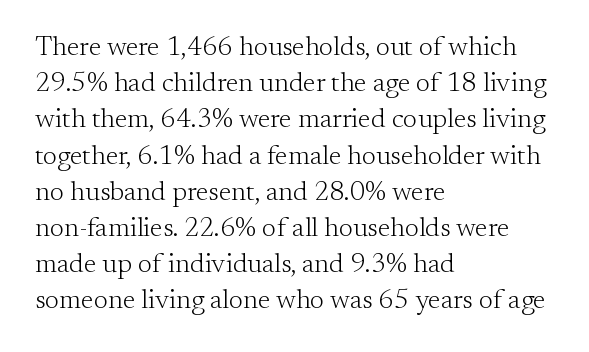
Q: Is the text bold? A: No.
Q: Is the text italic (slanted)? A: No, it is upright.
Q: Is the text underlined? A: No.
Q: How is the paragraph aligned? A: Left-aligned.
Q: Is the spacing between letters normal or unusually wide? A: Normal.
Q: Is the spacing between lines tight, normal or loose? A: Normal.
